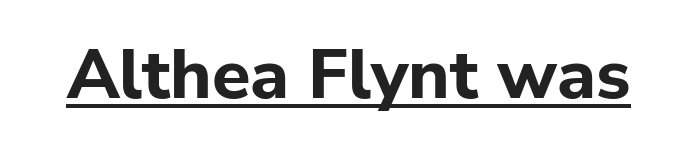
The image shows 70 px bold sans-serif type, upright; set normal letter spacing, underlined; low stroke contrast and a medium x-height.
